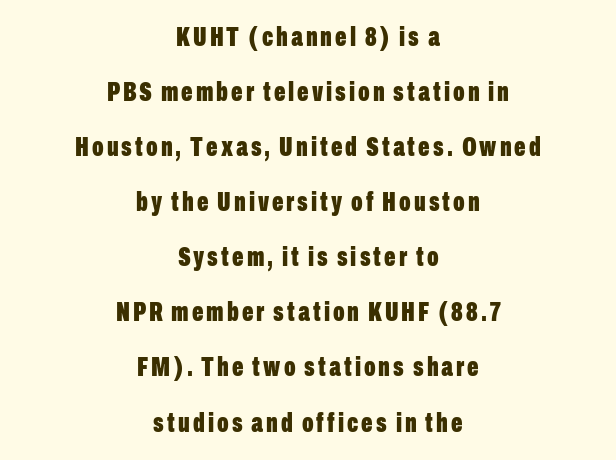
Check under the words: just untouched page. These words are printed bold, with thick strokes throughout. Every stem runs plumb, perpendicular to the baseline. The whitespace from short lines is split evenly between both sides.
